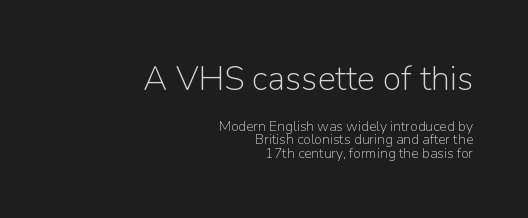
Q: Is the text bold? A: No.
Q: Is the text italic (slanted)? A: No, it is upright.
Q: Is the typeface a serif or a sans-serif typeface? A: Sans-serif.
Q: Is the text underlined? A: No.
Q: How is the paragraph aligned? A: Right-aligned.
Q: Is the spacing between letters normal or unusually wide? A: Normal.
Q: Is the spacing between lines tight, normal or loose? A: Tight.
Q: Which block of text is set in a larger size, the first (top) or the second (bottom)? A: The first (top) one.
Q: Width (condensed, normal, or wide)? A: Normal.
Q: Stroke contrast? A: Low.
Q: x-height? A: Medium.
Q: Monospaced? A: No.
